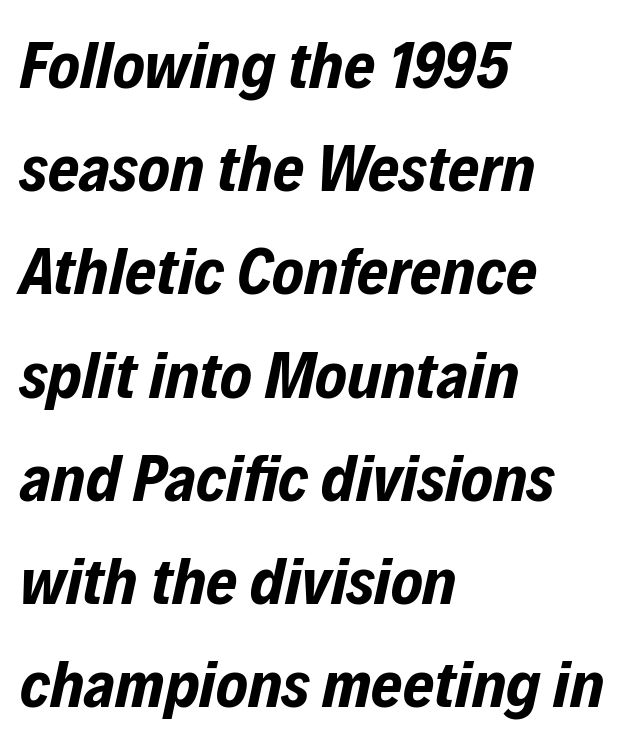
Each word holds together tightly as a unit, with standard inter-letter gaps. Lines of text with bare space underneath. Leading: standard. Rendered with sloped, italic letterforms. Compared with an ordinary text face, these strokes are far heavier — a full bold. You could not count columns in this text — the font is proportionally spaced.
